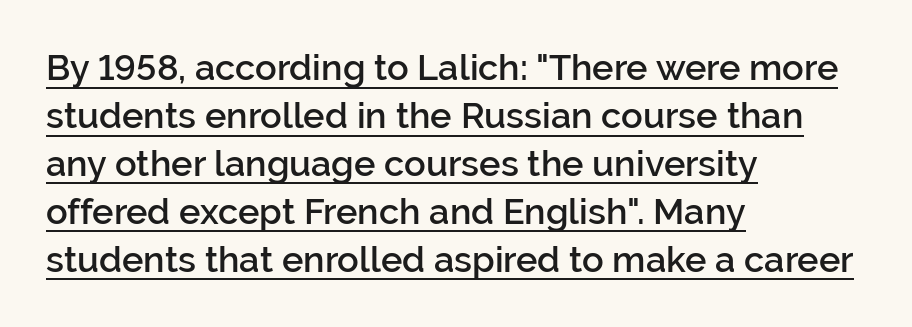
{"serif": "no", "italic": "no", "bold": "semi", "weight": "semibold", "width": "normal", "stroke_contrast": "low", "x_height": "medium", "monospaced": "no", "underline": "yes", "align": "left", "line_spacing": "normal", "line_spacing_ratio": 1.33, "letter_spacing": "normal", "letter_spacing_em": 0.0, "glyph_px": 36}
